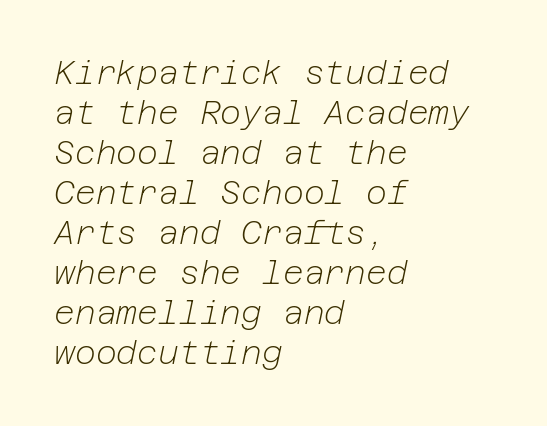
Q: Is the text bold? A: No.
Q: Is the text italic (slanted)? A: Yes, it leans right by about 12 degrees.
Q: Is the text underlined? A: No.
Q: How is the paragraph aligned? A: Left-aligned.
Q: Is the spacing between letters normal or unusually wide? A: Normal.
Q: Is the spacing between lines tight, normal or loose? A: Normal.
Q: Width (condensed, normal, or wide)? A: Normal.
Q: Stroke contrast? A: Low.
Q: x-height? A: Medium.
